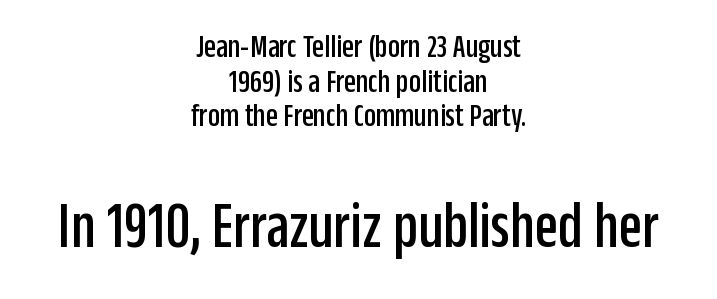
Q: Is the text italic (slanted)? A: No, it is upright.
Q: Is the typeface a serif or a sans-serif typeface? A: Sans-serif.
Q: Is the text underlined? A: No.
Q: How is the paragraph aligned? A: Centered.
Q: Is the spacing between letters normal or unusually wide? A: Normal.
Q: Is the spacing between lines tight, normal or loose? A: Tight.
Q: Which block of text is set in a larger size, the first (top) or the second (bottom)? A: The second (bottom) one.
Q: Width (condensed, normal, or wide)? A: Condensed.
Q: Stroke contrast? A: Low.
Q: x-height? A: Large.
Q: Monospaced? A: No.
